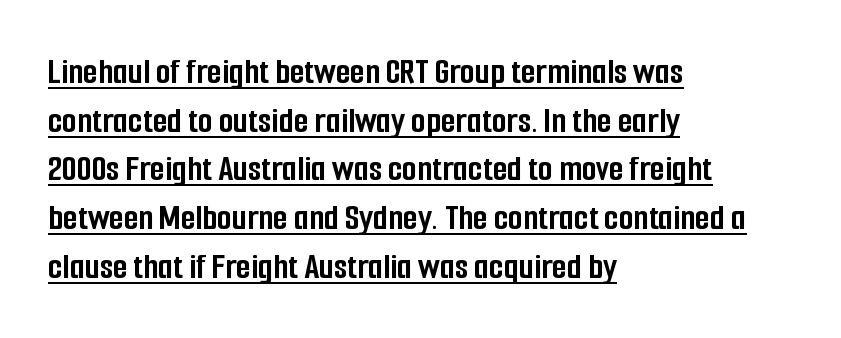
Q: Is the text bold? A: Yes.
Q: Is the text italic (slanted)? A: No, it is upright.
Q: Is the typeface a serif or a sans-serif typeface? A: Sans-serif.
Q: Is the text underlined? A: Yes.
Q: How is the paragraph aligned? A: Left-aligned.
Q: Is the spacing between letters normal or unusually wide? A: Normal.
Q: Is the spacing between lines tight, normal or loose? A: Normal.
Q: Width (condensed, normal, or wide)? A: Condensed.
Q: Stroke contrast? A: Low.
Q: x-height? A: Medium.
Q: Monospaced? A: No.
